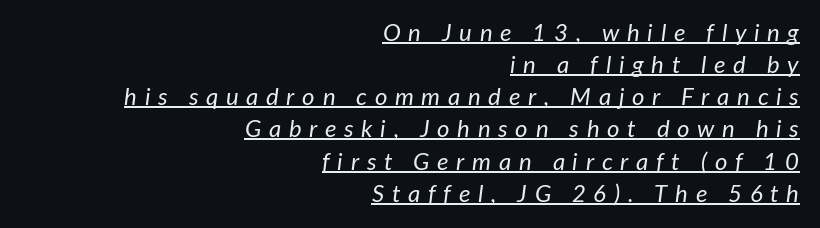
Q: Is the text bold? A: No.
Q: Is the text italic (slanted)? A: Yes, it leans right by about 7 degrees.
Q: Is the text underlined? A: Yes.
Q: How is the paragraph aligned? A: Right-aligned.
Q: Is the spacing between letters normal or unusually wide? A: Unusually wide.
Q: Is the spacing between lines tight, normal or loose? A: Normal.
